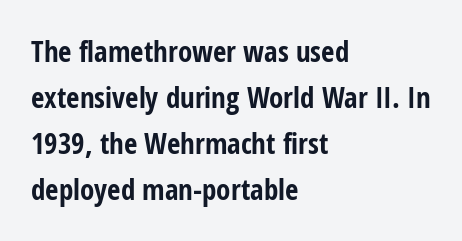
{"serif": "no", "italic": "no", "bold": "yes", "weight": "bold", "width": "condensed", "stroke_contrast": "low", "x_height": "medium", "monospaced": "no", "underline": "no", "align": "left", "line_spacing": "normal", "line_spacing_ratio": 1.59, "letter_spacing": "normal", "letter_spacing_em": 0.0, "glyph_px": 29}
